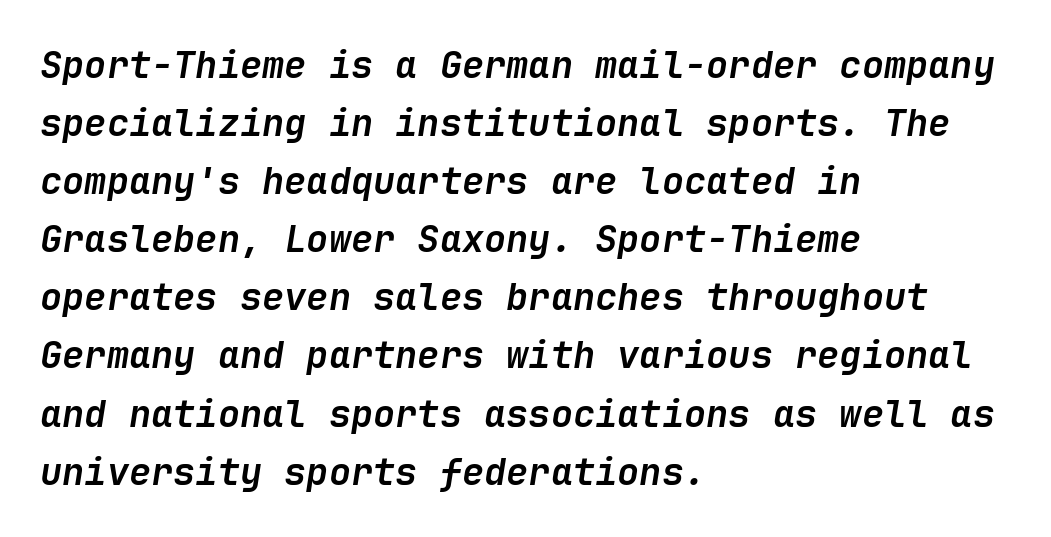
{"italic": "yes", "lean": "right", "slant_degrees": 9, "bold": "yes", "weight": "semibold", "width": "normal", "stroke_contrast": "low", "x_height": "medium", "underline": "no", "align": "left", "line_spacing": "normal", "line_spacing_ratio": 1.57, "letter_spacing": "normal", "letter_spacing_em": 0.0, "glyph_px": 37}
